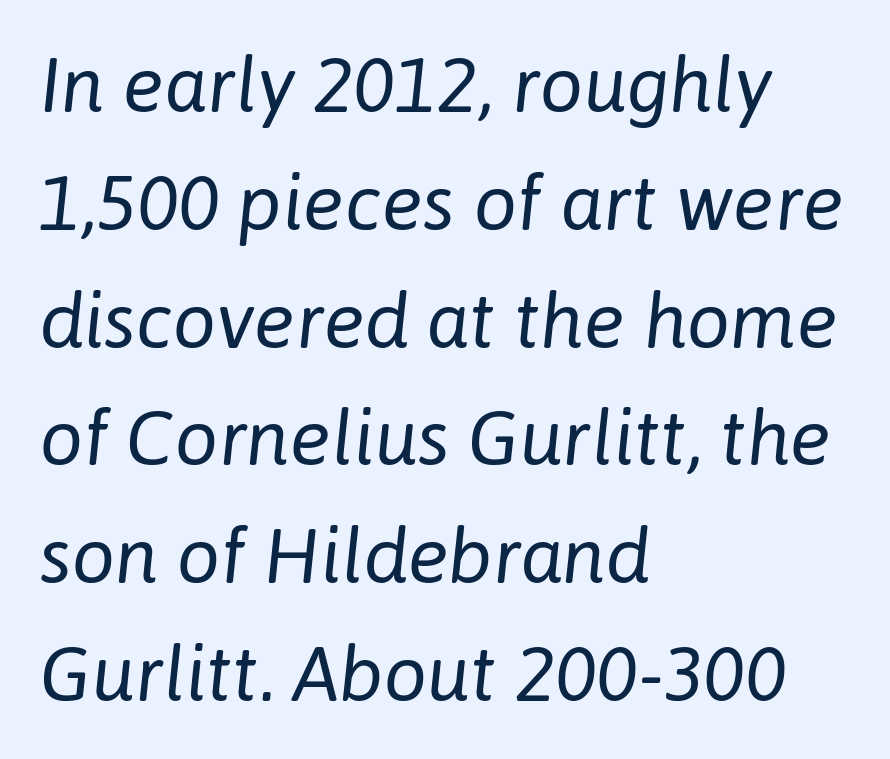
{"italic": "yes", "lean": "right", "slant_degrees": 6, "bold": "no", "weight": "regular", "width": "normal", "stroke_contrast": "low", "x_height": "medium", "monospaced": "no", "underline": "no", "align": "left", "line_spacing": "normal", "line_spacing_ratio": 1.53, "letter_spacing": "normal", "letter_spacing_em": 0.0, "glyph_px": 77}
